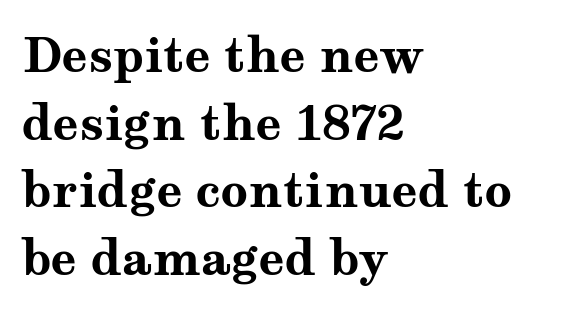
Nothing unusual about the tracking: characters are spaced as the font intends. Any mark beneath the type? The region is blank. This rendering uses left alignment, leaving the right contour irregular. Regular leading. Every letter is thick-stroked: bold, no question. Do the characters align in a grid? No, the font is proportional.
